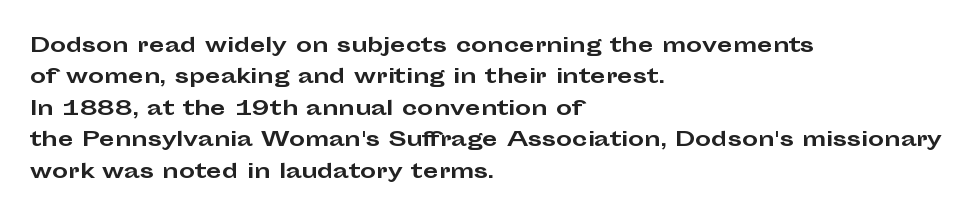
Q: Is the text bold? A: Yes.
Q: Is the text italic (slanted)? A: No, it is upright.
Q: Is the text underlined? A: No.
Q: How is the paragraph aligned? A: Left-aligned.
Q: Is the spacing between letters normal or unusually wide? A: Normal.
Q: Is the spacing between lines tight, normal or loose? A: Normal.
